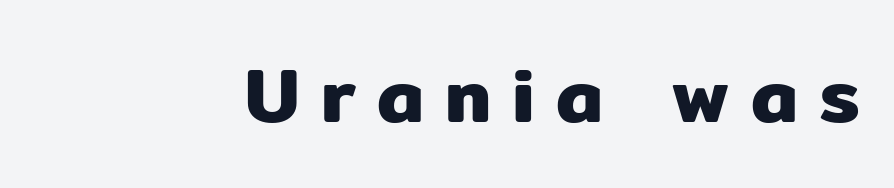
{"serif": "no", "italic": "no", "width": "normal", "stroke_contrast": "low", "x_height": "medium", "monospaced": "no", "underline": "no", "align": "right", "letter_spacing": "wide", "letter_spacing_em": 0.28, "glyph_px": 76}
